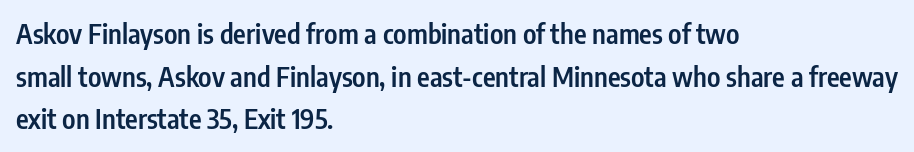
Q: Is the text bold? A: Semi-bold.
Q: Is the text italic (slanted)? A: No, it is upright.
Q: Is the text underlined? A: No.
Q: How is the paragraph aligned? A: Left-aligned.
Q: Is the spacing between letters normal or unusually wide? A: Normal.
Q: Is the spacing between lines tight, normal or loose? A: Normal.
